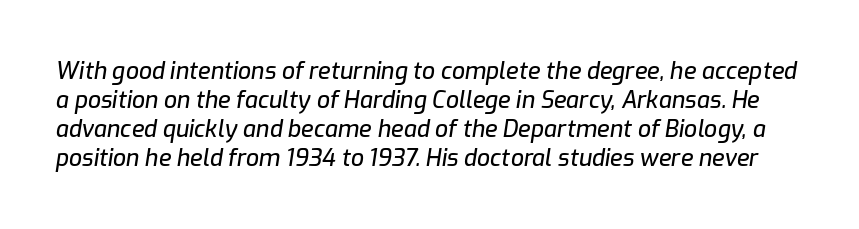
Between one letter and the next there's only the usual sliver of space. Vertical spacing — default. The axis of the letterforms is tilted away from vertical. Each row of text sits above clean, open space.
